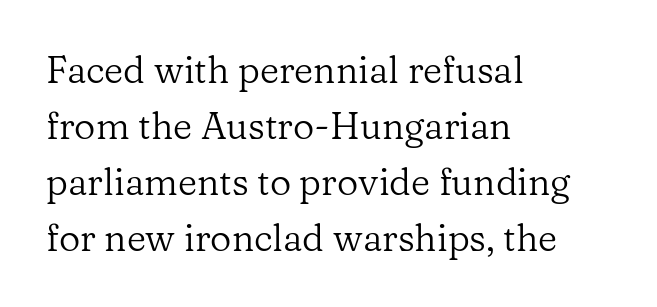
Tracking here is standard; glyphs follow each other at the usual distance. Nothing heavy about these letters — not bold at all. If you drew a line through each stem, it would be perfectly vertical. Little horizontal feet cap the strokes, marking this as serif type. Check under the words: just untouched page.
